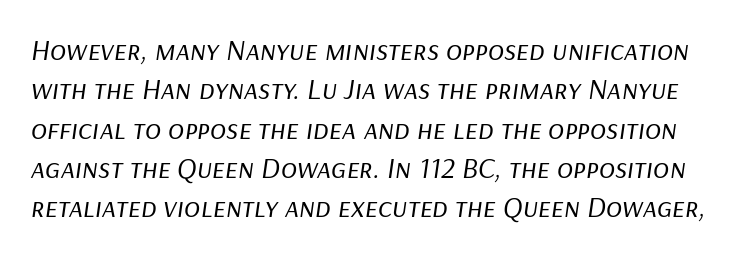
The image shows 30 px regular-weight type, italic (leaning right); set normal line spacing (1.31x), normal letter spacing, not underlined; low stroke contrast and a medium x-height.
